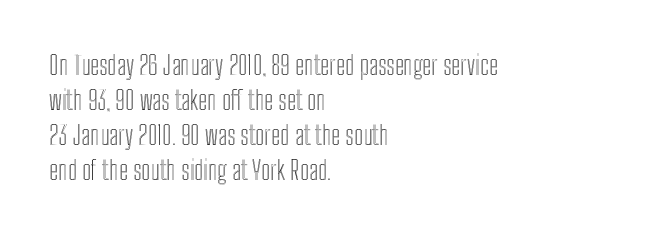
Q: Is the text italic (slanted)? A: No, it is upright.
Q: Is the text underlined? A: No.
Q: How is the paragraph aligned? A: Left-aligned.
Q: Is the spacing between letters normal or unusually wide? A: Normal.
Q: Is the spacing between lines tight, normal or loose? A: Normal.
